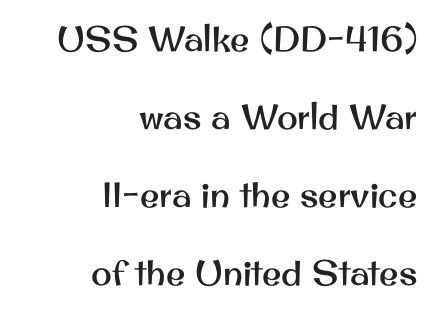
Q: Is the text italic (slanted)? A: No, it is upright.
Q: Is the typeface a serif or a sans-serif typeface? A: Sans-serif.
Q: Is the text underlined? A: No.
Q: How is the paragraph aligned? A: Right-aligned.
Q: Is the spacing between letters normal or unusually wide? A: Normal.
Q: Is the spacing between lines tight, normal or loose? A: Loose.
Q: Width (condensed, normal, or wide)? A: Normal.
Q: Stroke contrast? A: Medium.
Q: x-height? A: Small.
Q: Monospaced? A: No.
